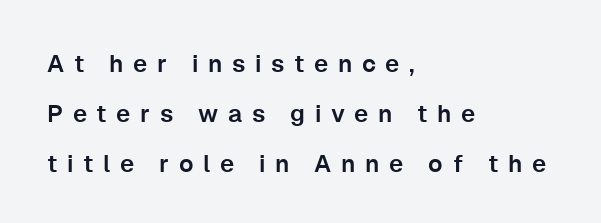
Q: Is the text italic (slanted)? A: No, it is upright.
Q: Is the text underlined? A: No.
Q: How is the paragraph aligned? A: Left-aligned.
Q: Is the spacing between letters normal or unusually wide? A: Unusually wide.
Q: Is the spacing between lines tight, normal or loose? A: Loose.
